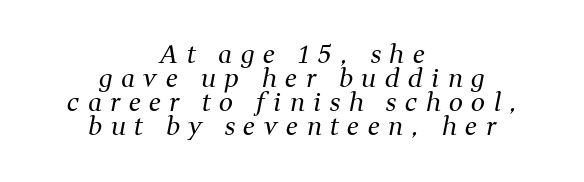
The strokes are not fattened; the text isn't bold. Leading: reduced. Teacher's note: observe the equal gaps on both sides — that is centered alignment. Plain, unruled lines of type.
